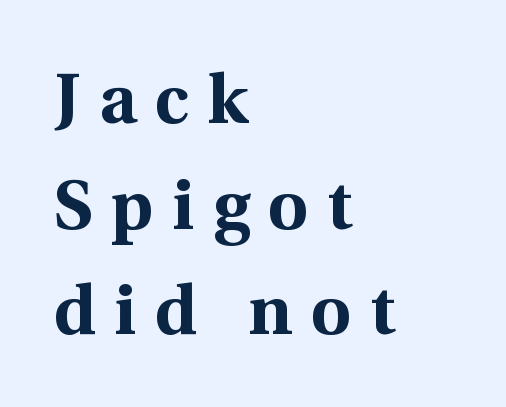
{"serif": "yes", "italic": "no", "bold": "yes", "weight": "bold", "width": "normal", "x_height": "medium", "monospaced": "no", "underline": "no", "align": "left", "line_spacing": "normal", "line_spacing_ratio": 1.53, "letter_spacing": "wide", "letter_spacing_em": 0.27, "glyph_px": 69}
